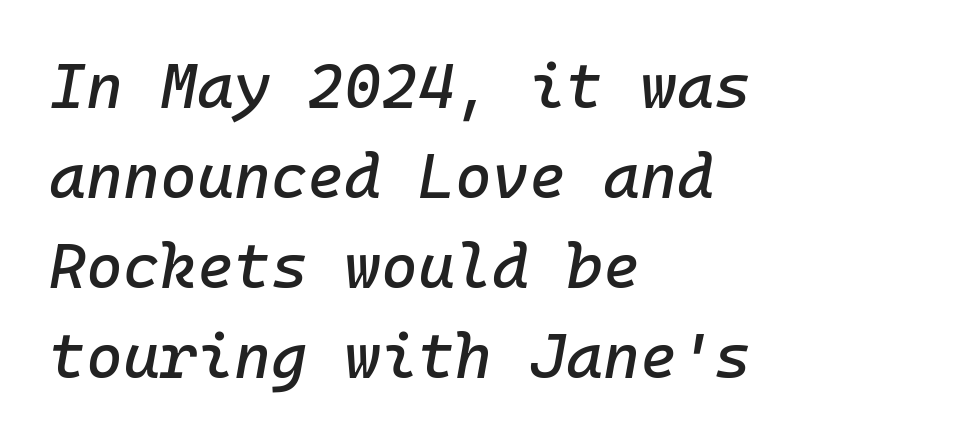
Alignment: flush left. Monospaced: the letters line up in strict vertical columns. The foot of each line stays bare and open. A normal amount of white space separates one row of letters from the next. This sample uses an oblique cut, with every glyph tilted off the vertical.
